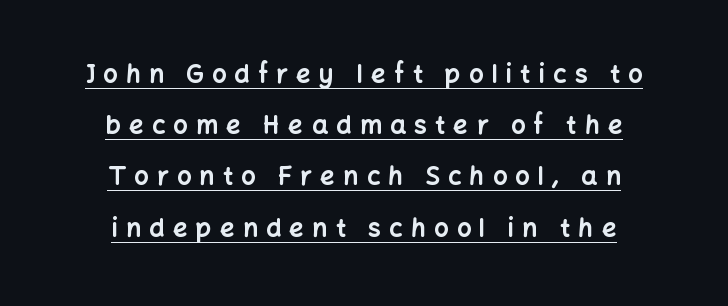
The axis of the letterforms is exactly vertical. You'd pick this weight for a headline — it's a proper bold. The typesetter has applied underlining to the passage shown. Honestly, the rows look like they've been pulled way apart.
